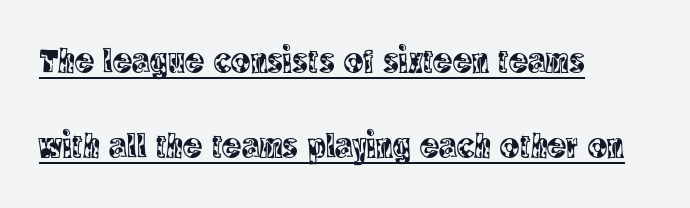
{"serif": "yes", "italic": "no", "width": "condensed", "x_height": "large", "monospaced": "no", "underline": "yes", "align": "left", "line_spacing": "loose", "line_spacing_ratio": 2.35, "letter_spacing": "normal", "letter_spacing_em": 0.0, "glyph_px": 36}
